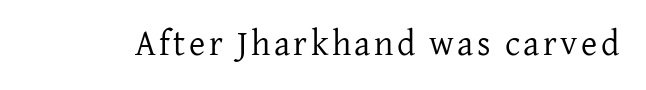
The image shows 35 px regular-weight serif type, upright; set not underlined; low stroke contrast and a medium x-height.
